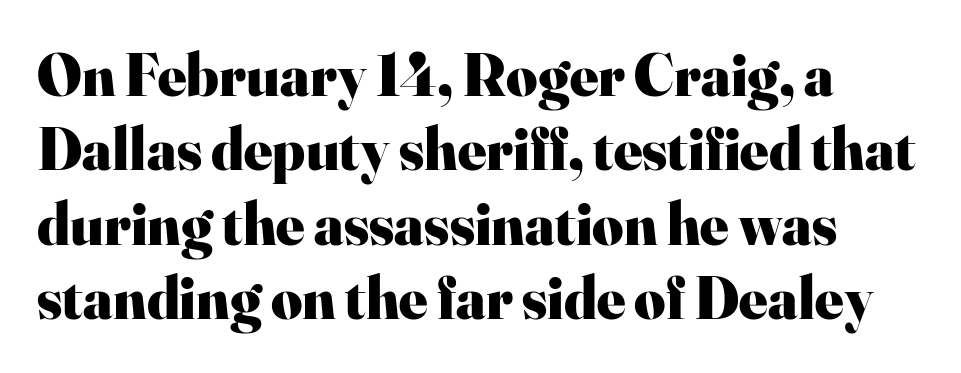
Q: Is the text bold? A: Yes.
Q: Is the text italic (slanted)? A: No, it is upright.
Q: Is the typeface a serif or a sans-serif typeface? A: Serif.
Q: Is the text underlined? A: No.
Q: How is the paragraph aligned? A: Left-aligned.
Q: Is the spacing between letters normal or unusually wide? A: Normal.
Q: Width (condensed, normal, or wide)? A: Normal.
Q: Stroke contrast? A: High.
Q: x-height? A: Small.
Q: Monospaced? A: No.
